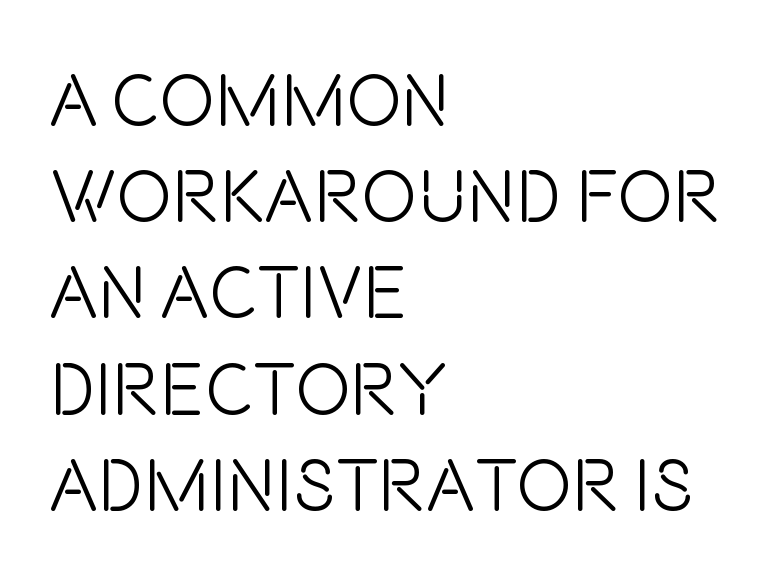
The image shows 74 px light, condensed sans-serif type, upright; set left-aligned, normal line spacing (1.3x), normal letter spacing, not underlined; low stroke contrast and a large x-height.
